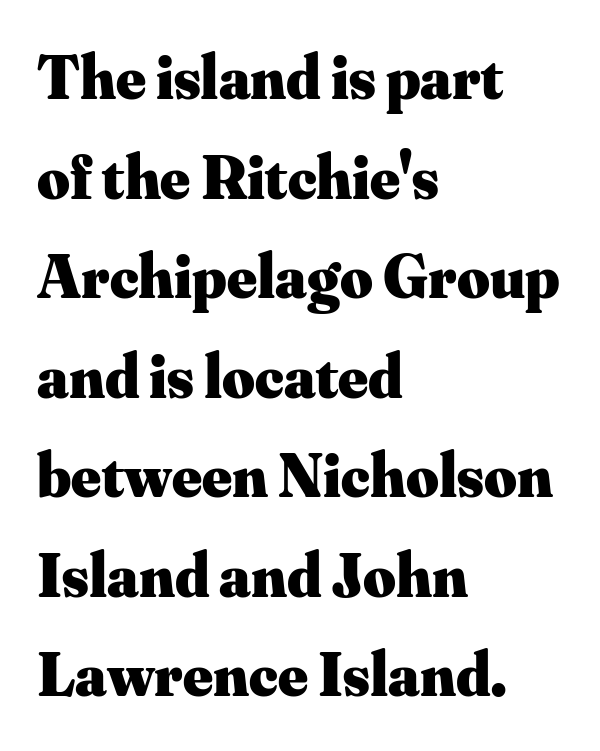
Q: Is the text bold? A: Yes.
Q: Is the text italic (slanted)? A: No, it is upright.
Q: Is the typeface a serif or a sans-serif typeface? A: Serif.
Q: Is the text underlined? A: No.
Q: How is the paragraph aligned? A: Left-aligned.
Q: Is the spacing between letters normal or unusually wide? A: Normal.
Q: Is the spacing between lines tight, normal or loose? A: Normal.
Q: Width (condensed, normal, or wide)? A: Normal.
Q: Stroke contrast? A: Medium.
Q: x-height? A: Small.
Q: Monospaced? A: No.
